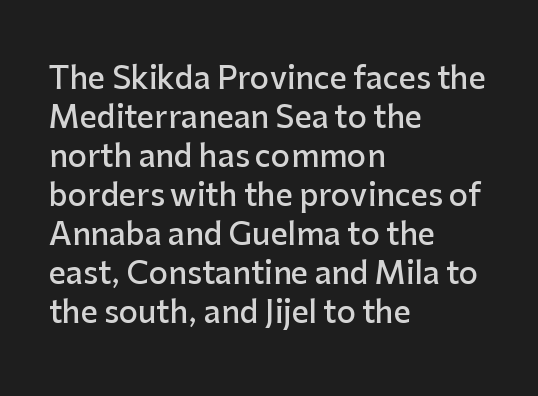
Q: Is the text bold? A: Semi-bold.
Q: Is the text italic (slanted)? A: No, it is upright.
Q: Is the typeface a serif or a sans-serif typeface? A: Sans-serif.
Q: Is the text underlined? A: No.
Q: How is the paragraph aligned? A: Left-aligned.
Q: Is the spacing between letters normal or unusually wide? A: Normal.
Q: Is the spacing between lines tight, normal or loose? A: Normal.
Q: Width (condensed, normal, or wide)? A: Normal.
Q: Stroke contrast? A: Low.
Q: x-height? A: Medium.
Q: Monospaced? A: No.
